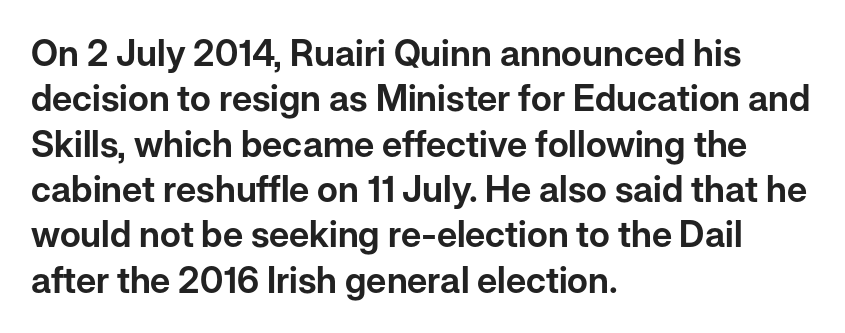
Q: Is the text italic (slanted)? A: No, it is upright.
Q: Is the typeface a serif or a sans-serif typeface? A: Sans-serif.
Q: Is the text underlined? A: No.
Q: How is the paragraph aligned? A: Left-aligned.
Q: Is the spacing between letters normal or unusually wide? A: Normal.
Q: Is the spacing between lines tight, normal or loose? A: Normal.
Q: Width (condensed, normal, or wide)? A: Normal.
Q: Stroke contrast? A: Low.
Q: x-height? A: Medium.
Q: Monospaced? A: No.
